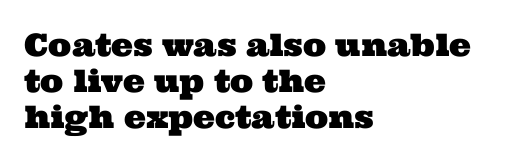
Q: Is the typeface a serif or a sans-serif typeface? A: Serif.
Q: Is the text underlined? A: No.
Q: How is the paragraph aligned? A: Left-aligned.
Q: Is the spacing between letters normal or unusually wide? A: Normal.
Q: Width (condensed, normal, or wide)? A: Wide.
Q: Stroke contrast? A: Medium.
Q: x-height? A: Medium.
Q: Monospaced? A: No.
